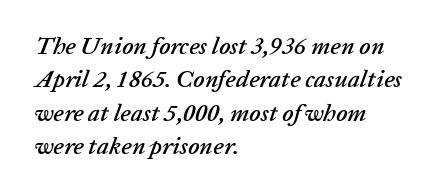
The image shows 24 px text type, italic (leaning right); set left-aligned, normal line spacing (1.39x), normal letter spacing, not underlined.
